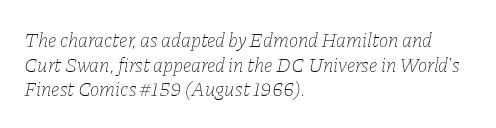
Q: Is the text bold? A: No.
Q: Is the text italic (slanted)? A: Yes, it leans right by about 11 degrees.
Q: Is the text underlined? A: No.
Q: How is the paragraph aligned? A: Left-aligned.
Q: Is the spacing between letters normal or unusually wide? A: Normal.
